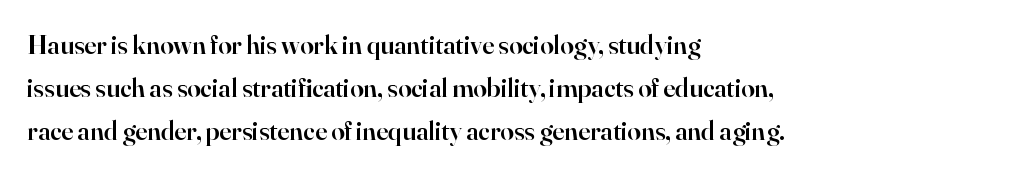
Decoration check: the copy has no underline. A classic flush-left, rag-right setting is used for this passage. Notice how descenders clear the ascenders below comfortably — that's standard leading. Tracking value appears to be zero — textbook default spacing.
